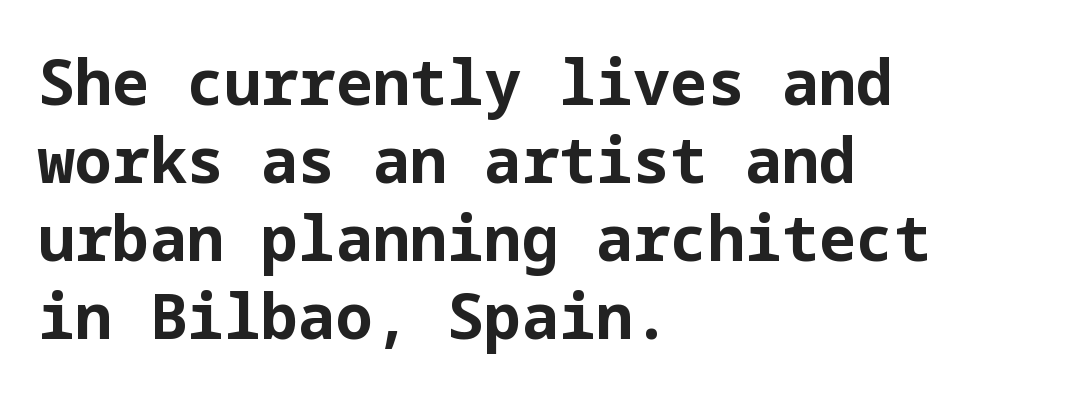
{"serif": "no", "italic": "no", "bold": "yes", "weight": "bold", "width": "normal", "stroke_contrast": "low", "x_height": "medium", "underline": "no", "align": "left", "line_spacing": "normal", "line_spacing_ratio": 1.26, "letter_spacing": "normal", "letter_spacing_em": 0.0, "glyph_px": 62}
